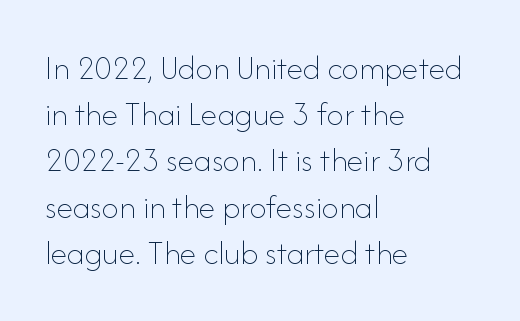
The image shows 34 px thin type, upright; set left-aligned, normal line spacing (1.36x), normal letter spacing, not underlined; low stroke contrast and a small x-height.
